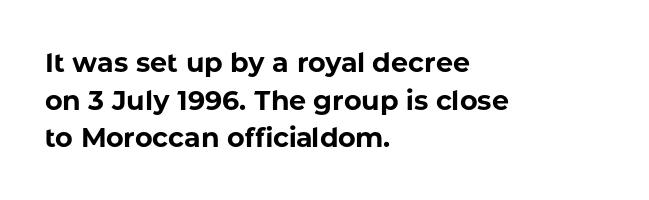
The image shows 27 px bold type, upright; set left-aligned, normal line spacing (1.39x), normal letter spacing, not underlined.
